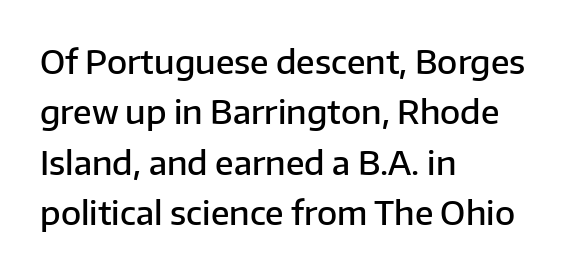
Q: Is the text bold? A: Semi-bold.
Q: Is the text italic (slanted)? A: No, it is upright.
Q: Is the typeface a serif or a sans-serif typeface? A: Sans-serif.
Q: Is the text underlined? A: No.
Q: How is the paragraph aligned? A: Left-aligned.
Q: Is the spacing between letters normal or unusually wide? A: Normal.
Q: Is the spacing between lines tight, normal or loose? A: Normal.
Q: Width (condensed, normal, or wide)? A: Normal.
Q: Stroke contrast? A: Low.
Q: x-height? A: Medium.
Q: Monospaced? A: No.
